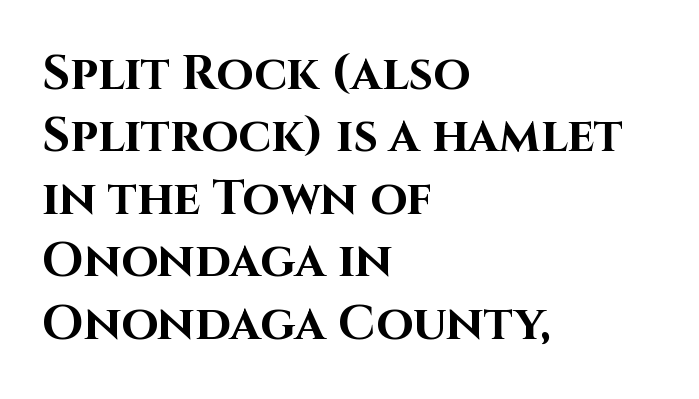
Standard letterfit; no display-style spreading of the glyphs. Regarding serifs, this sample does without them. A typesetter would call this proportional, since set widths differ per character. Unlike italic type, these characters show no tilt at all.
